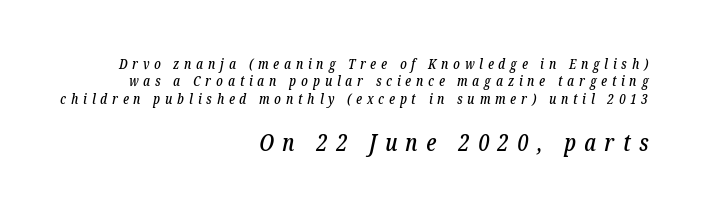
{"italic": "yes", "lean": "right", "slant_degrees": 12, "underline": "no", "align": "right", "line_spacing_ratio": 1.24, "letter_spacing": "wide", "letter_spacing_em": 0.35, "larger_block": "second", "size_ratio": 1.71, "glyph_px": 24}
